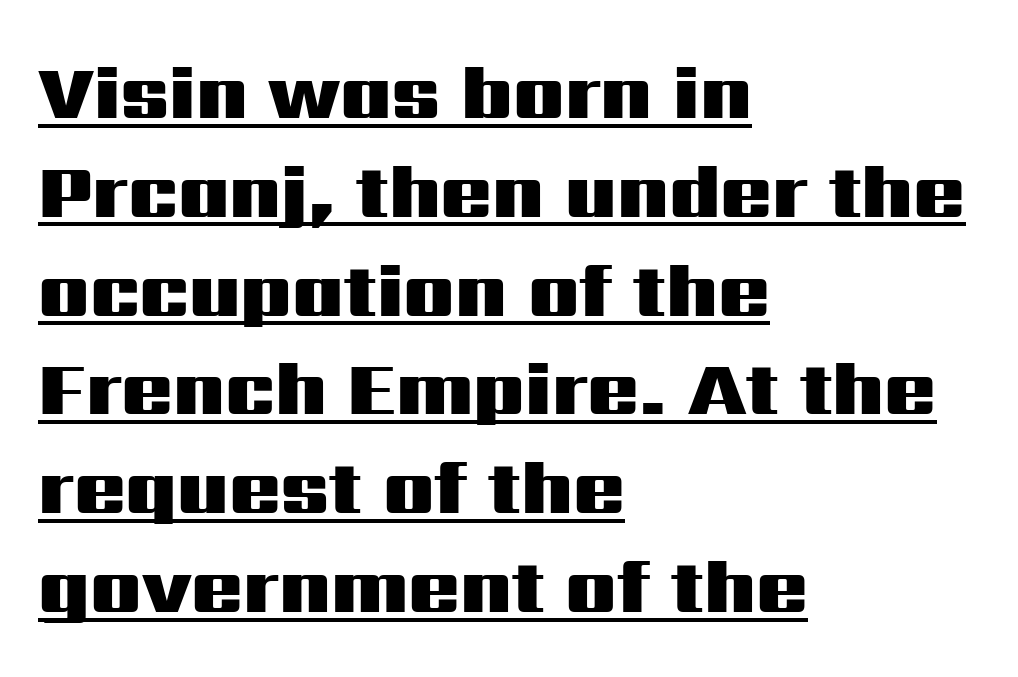
The image shows 76 px heavy, wide sans-serif type, upright; set left-aligned, normal line spacing (1.3x), normal letter spacing, underlined; medium stroke contrast and a medium x-height.
